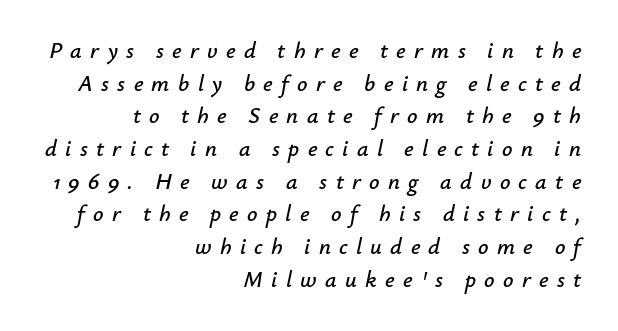
The image shows 23 px text type, italic (leaning right); set right-aligned, normal line spacing (1.42x), unusually wide letter spacing (+0.36 em), not underlined.
